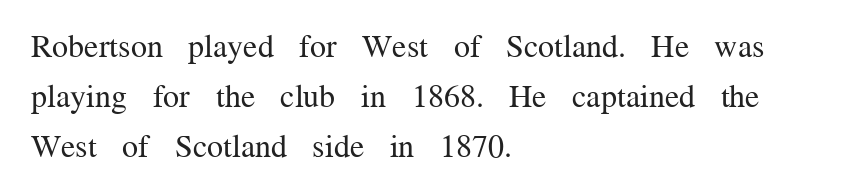
{"serif": "yes", "italic": "no", "bold": "no", "weight": "regular", "width": "normal", "stroke_contrast": "medium", "x_height": "medium", "monospaced": "no", "underline": "no", "align": "left", "line_spacing": "normal", "line_spacing_ratio": 1.56, "letter_spacing": "normal", "letter_spacing_em": 0.0, "glyph_px": 32}
